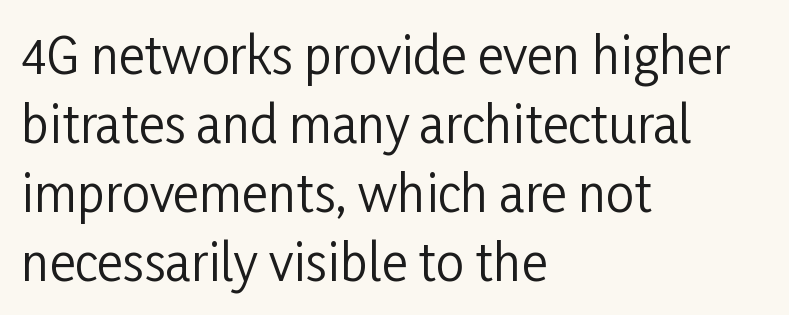
{"serif": "no", "italic": "no", "bold": "no", "weight": "regular", "width": "condensed", "stroke_contrast": "low", "x_height": "medium", "monospaced": "no", "underline": "no", "align": "left", "line_spacing": "normal", "line_spacing_ratio": 1.38, "letter_spacing": "normal", "letter_spacing_em": 0.0, "glyph_px": 50}
